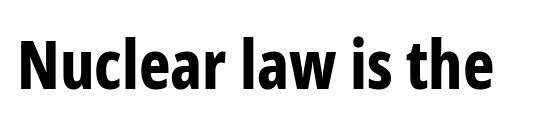
The image shows 67 px bold, condensed sans-serif type, upright; set normal letter spacing, not underlined; low stroke contrast and a medium x-height.
